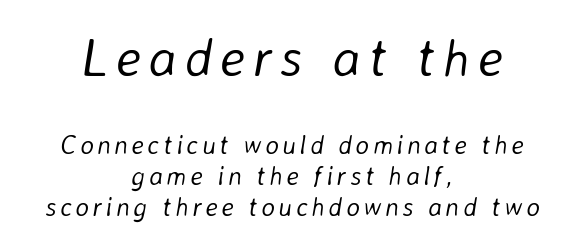
Posture: slanted. The space beneath each line is pristine and unruled. Size hierarchy here favors the leading block over the trailing one. This sample has the flowing, uneven cadence of proportional lettering. Think standard paragraph weight, or any step lighter than that. Visually the block forms a symmetrical silhouette, jagged on both flanks.
